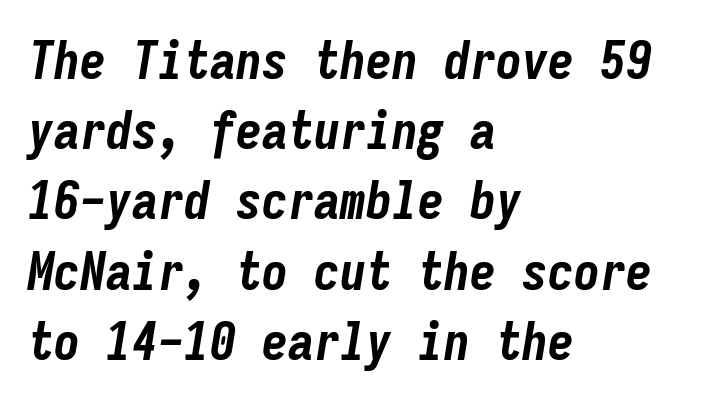
The image shows 52 px bold, condensed type, italic (leaning right), monospaced; set left-aligned, normal line spacing (1.35x), normal letter spacing, not underlined; low stroke contrast and a medium x-height.
